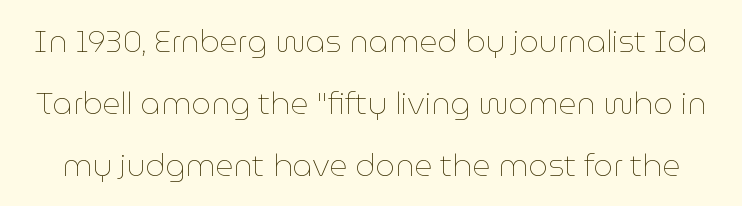
This reads as an unemphasized weight, regular at the heaviest. This sample has the flowing, uneven cadence of proportional lettering. This rendering features lettering with no underline. It's the straight-up-and-down kind of type.
